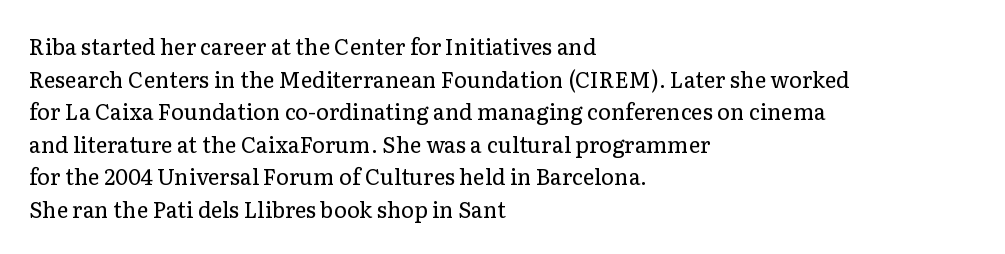
Q: Is the text bold? A: No.
Q: Is the text italic (slanted)? A: No, it is upright.
Q: Is the text underlined? A: No.
Q: How is the paragraph aligned? A: Left-aligned.
Q: Is the spacing between letters normal or unusually wide? A: Normal.
Q: Is the spacing between lines tight, normal or loose? A: Normal.
